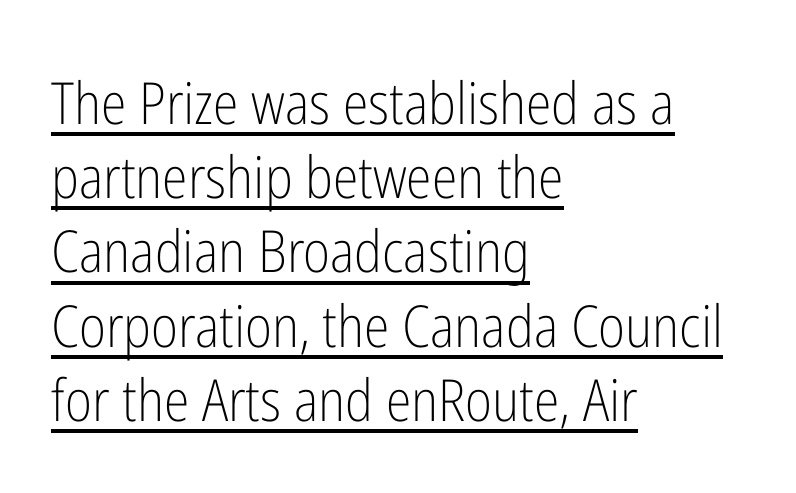
How would I describe the line gaps? Plain and ordinary. The typesetting does not lean heavy: it is not bold. The face used here appears with an underline applied. Glyph-to-glyph distance matches everyday printed text. Notice how the stems are strictly vertical — no italics here.
